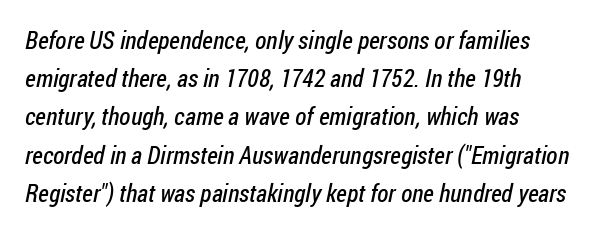
The image shows 25 px text type; set left-aligned, normal line spacing (1.53x), normal letter spacing, not underlined.
